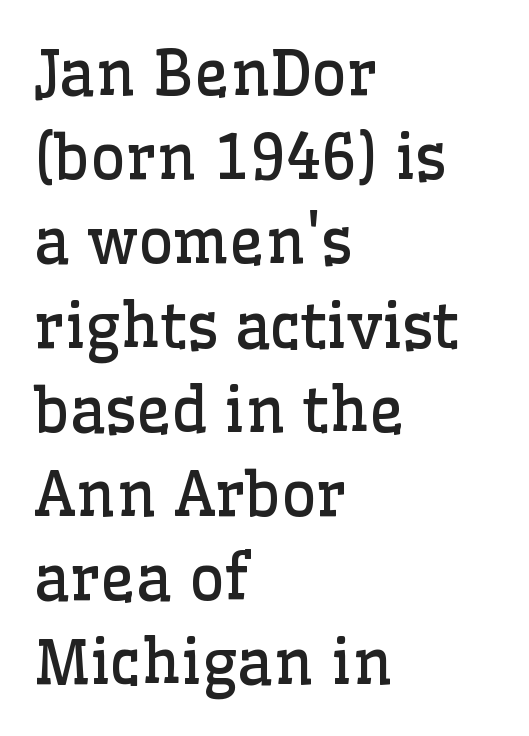
Does extra space separate the letters? No, they use regular spacing. Vertical strokes here are truly vertical. No heavy texture on the line: the type isn't bold. Does the type have serifs? Yes, each stem ends in a small foot. The words here are not underlined. Short and long lines alike share a common starting point at left.
